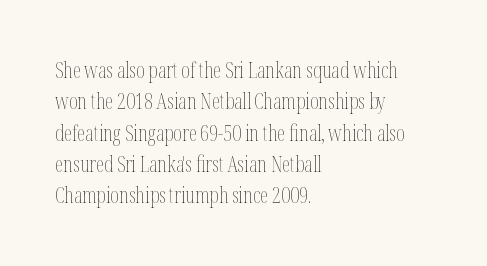
Ordinary non-slanted type is in use. Honestly, the row spacing looks completely unremarkable. These lines keep a tight, regular rhythm from letter to letter. These lines stack with their left ends in a neat column.
